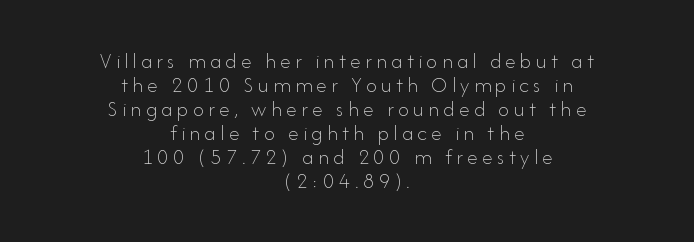
{"italic": "no", "bold": "no", "underline": "no", "align": "center", "line_spacing": "tight", "line_spacing_ratio": 1.09, "letter_spacing": "wide", "letter_spacing_em": 0.2, "glyph_px": 22}
